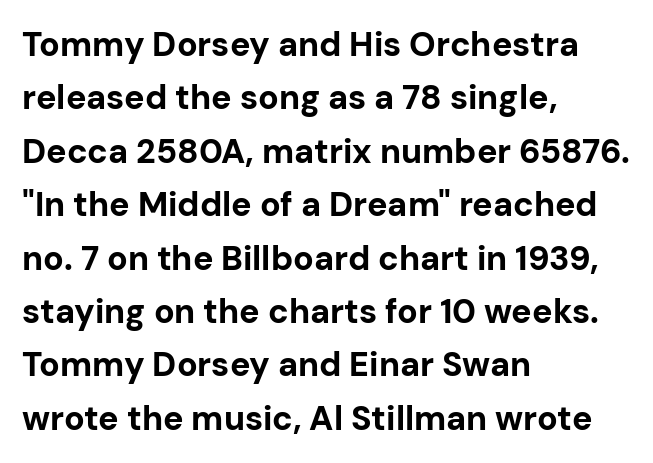
The image shows 34 px bold sans-serif type, upright; set left-aligned, normal line spacing (1.57x), normal letter spacing, not underlined; low stroke contrast and a medium x-height.
